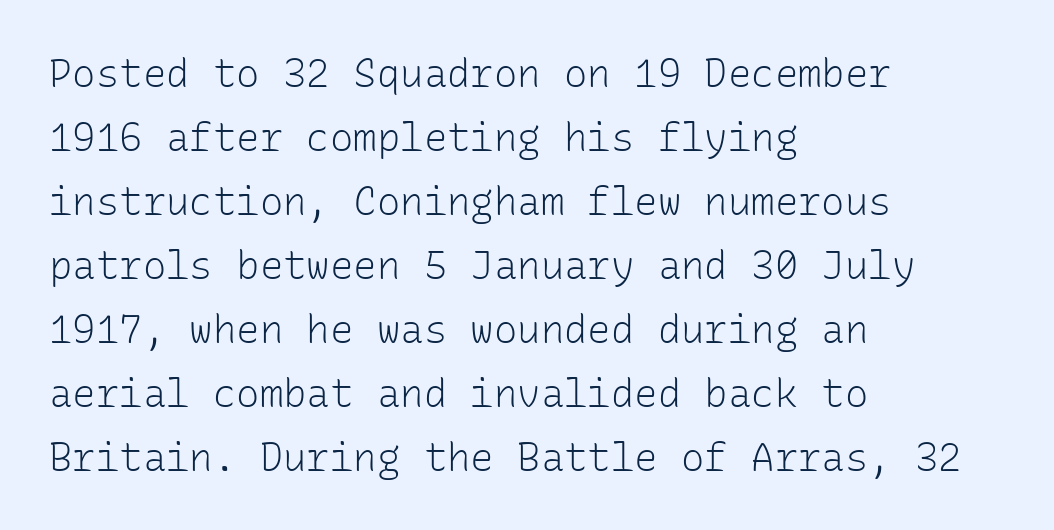
Are there feet on the stems? There aren't — it's a sans. Letters have the restrained weight of plain body copy at most. The passage shown is typed in a monospace face where columns stay perfectly aligned. Regular leading.
